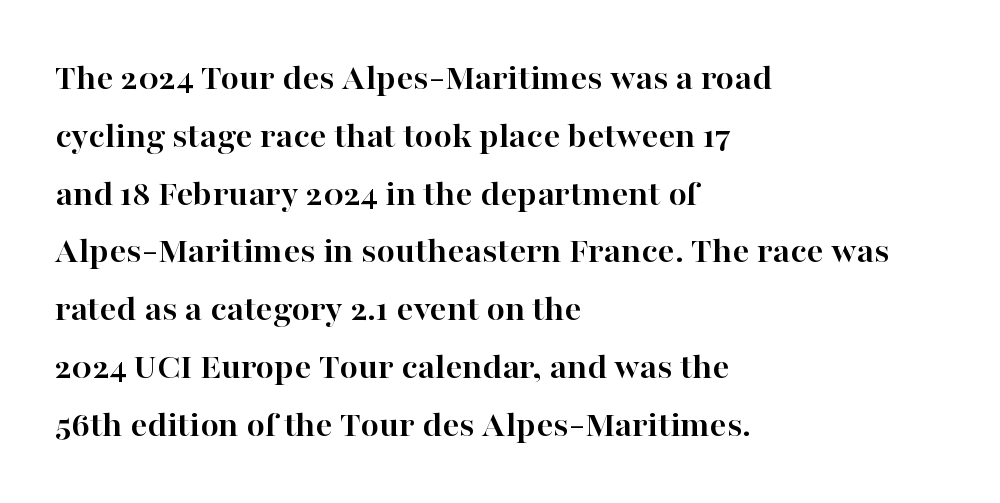
{"serif": "yes", "italic": "no", "bold": "yes", "weight": "semibold", "width": "normal", "stroke_contrast": "high", "x_height": "medium", "monospaced": "no", "underline": "no", "align": "left", "line_spacing": "normal", "line_spacing_ratio": 1.52, "letter_spacing": "normal", "letter_spacing_em": 0.0, "glyph_px": 38}
